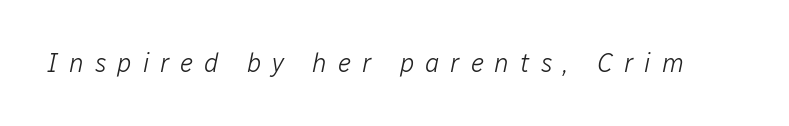
{"italic": "yes", "lean": "right", "slant_degrees": 12, "bold": "no", "underline": "no", "letter_spacing": "wide", "letter_spacing_em": 0.42, "glyph_px": 26}
